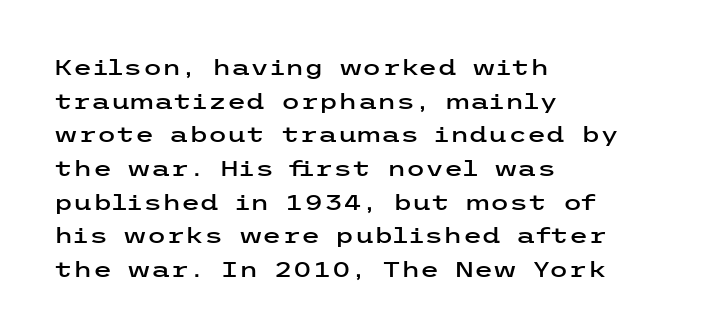
{"italic": "no", "underline": "no", "align": "left", "line_spacing": "normal", "line_spacing_ratio": 1.53, "letter_spacing": "normal", "letter_spacing_em": 0.0, "glyph_px": 22}
